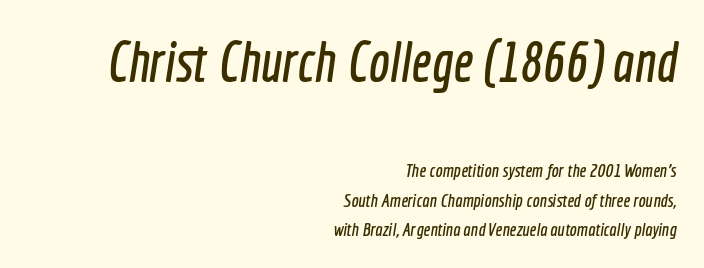
Q: Is the typeface a serif or a sans-serif typeface? A: Sans-serif.
Q: Is the text underlined? A: No.
Q: How is the paragraph aligned? A: Right-aligned.
Q: Is the spacing between letters normal or unusually wide? A: Normal.
Q: Is the spacing between lines tight, normal or loose? A: Normal.
Q: Which block of text is set in a larger size, the first (top) or the second (bottom)? A: The first (top) one.
Q: Width (condensed, normal, or wide)? A: Condensed.
Q: x-height? A: Medium.
Q: Monospaced? A: No.
